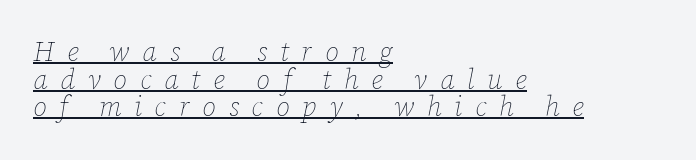
If you measured baseline to baseline, you'd find a short distance. Is there an underline? Yes — a line sits under the letters. Line beginnings align vertically; line endings do not. There's an unmistakable incline to the writing here. The gaps between neighbouring characters are conspicuously large.
